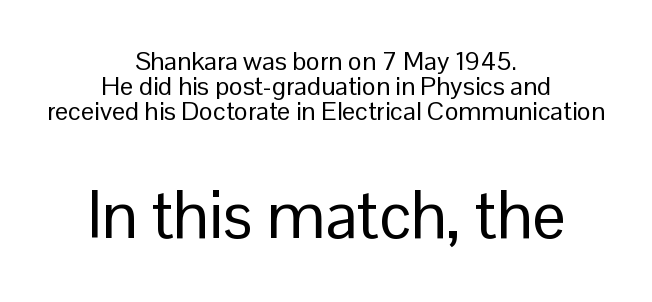
Q: Is the text bold? A: No.
Q: Is the text italic (slanted)? A: No, it is upright.
Q: Is the typeface a serif or a sans-serif typeface? A: Sans-serif.
Q: Is the text underlined? A: No.
Q: How is the paragraph aligned? A: Centered.
Q: Is the spacing between letters normal or unusually wide? A: Normal.
Q: Is the spacing between lines tight, normal or loose? A: Tight.
Q: Which block of text is set in a larger size, the first (top) or the second (bottom)? A: The second (bottom) one.
Q: Width (condensed, normal, or wide)? A: Normal.
Q: Stroke contrast? A: Low.
Q: x-height? A: Medium.
Q: Monospaced? A: No.
